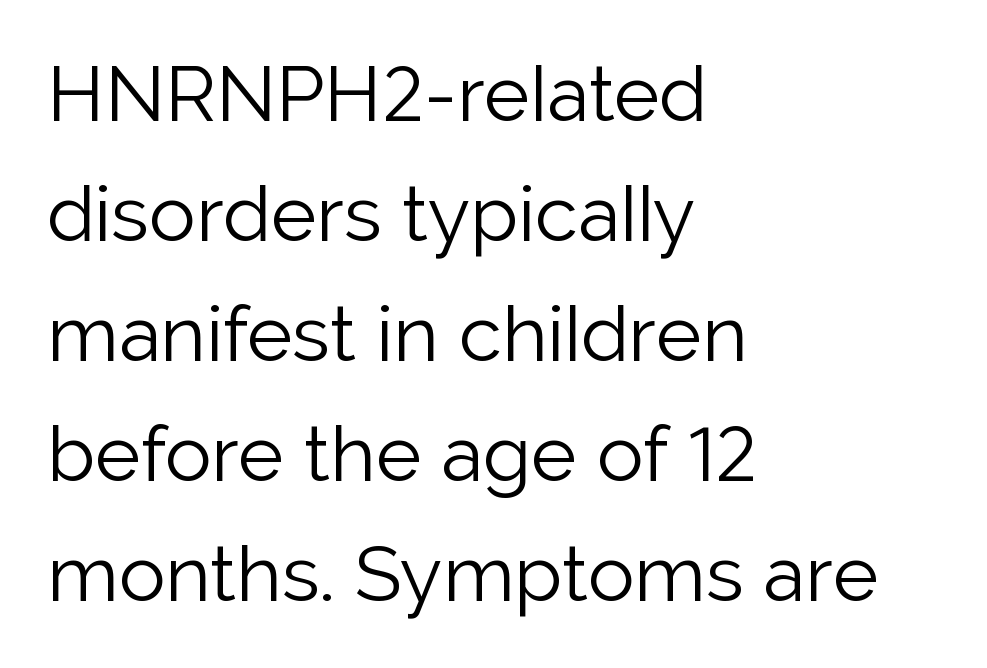
{"serif": "no", "italic": "no", "bold": "no", "weight": "light", "width": "normal", "stroke_contrast": "low", "x_height": "medium", "monospaced": "no", "underline": "no", "align": "left", "line_spacing": "normal", "line_spacing_ratio": 1.54, "letter_spacing": "normal", "letter_spacing_em": 0.0, "glyph_px": 78}
